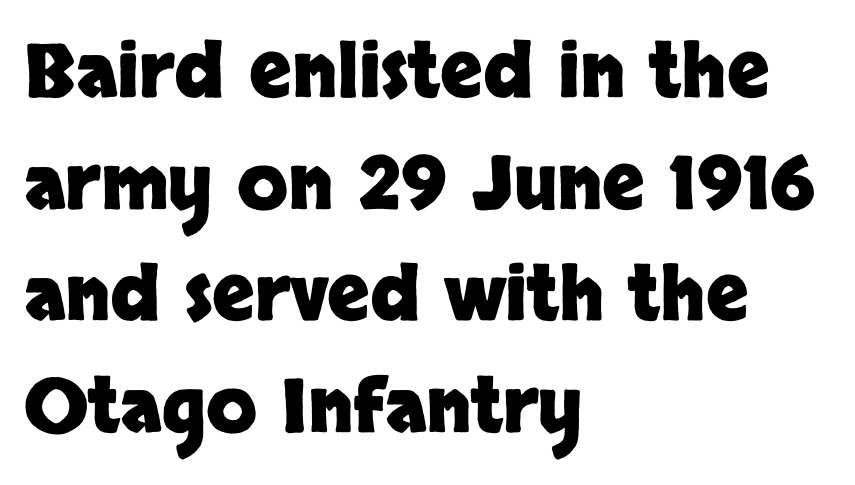
Q: Is the text bold? A: Yes.
Q: Is the text italic (slanted)? A: No, it is upright.
Q: Is the typeface a serif or a sans-serif typeface? A: Sans-serif.
Q: Is the text underlined? A: No.
Q: How is the paragraph aligned? A: Left-aligned.
Q: Is the spacing between letters normal or unusually wide? A: Normal.
Q: Is the spacing between lines tight, normal or loose? A: Normal.
Q: Width (condensed, normal, or wide)? A: Normal.
Q: Stroke contrast? A: Low.
Q: x-height? A: Large.
Q: Monospaced? A: No.
